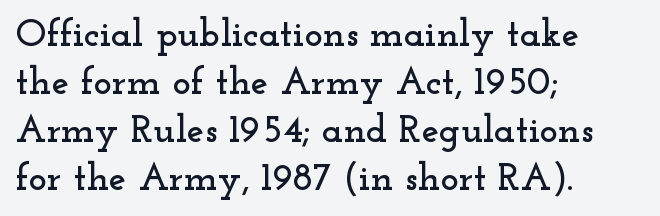
The image shows 39 px wide serif type, upright; set left-aligned, line spacing 1.23x, normal letter spacing, not underlined; low stroke contrast and a small x-height.
